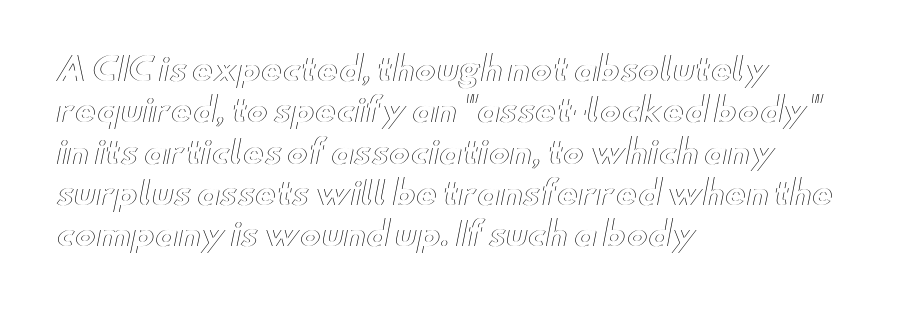
{"width": "wide", "x_height": "small", "monospaced": "no", "underline": "no", "align": "left", "line_spacing": "normal", "line_spacing_ratio": 1.29, "letter_spacing": "normal", "letter_spacing_em": 0.0, "glyph_px": 32}
